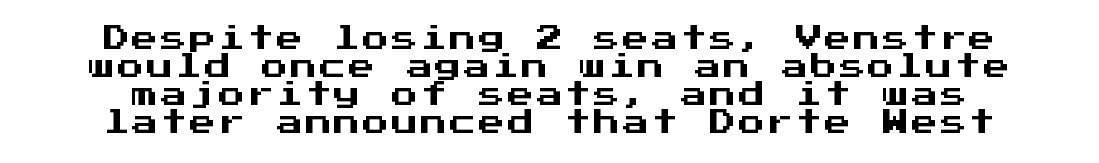
The image shows 26 px text type, upright; set tight line spacing (1.08x), not underlined.
